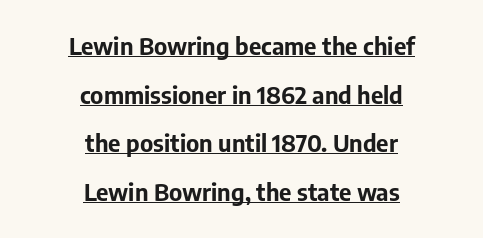
The image shows 24 px bold type, upright; set centered, loose line spacing (2.03x), normal letter spacing, underlined.
